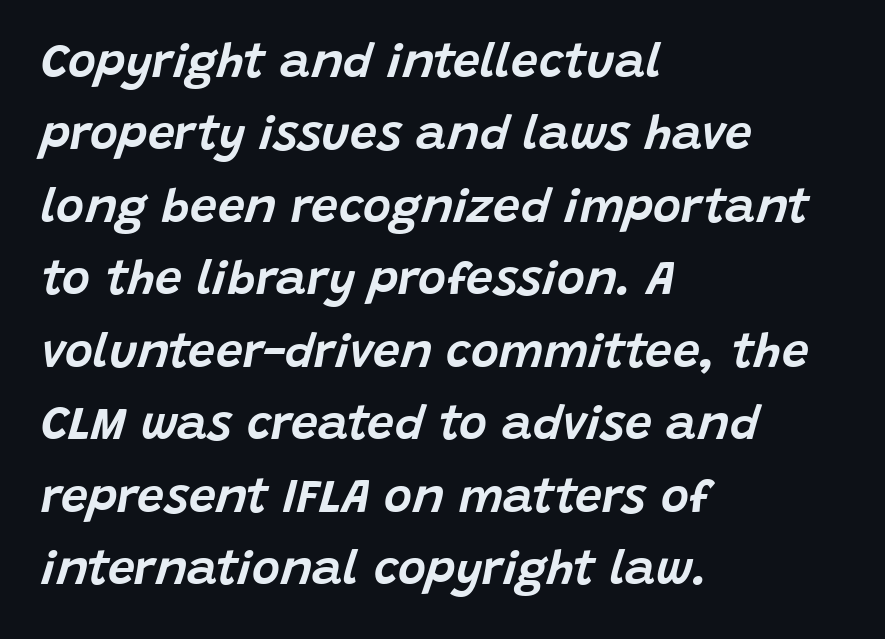
Spacing verdict: proportional, widths tailored to each character. Check the space under the baseline: it is left empty. Words appear dense and cohesive because spacing is normal. The glyphs look as if they've been sheared to an angle. Baseline-to-baseline distance is the conventional proportion of letter height. Line starts are locked; line ends wander.
